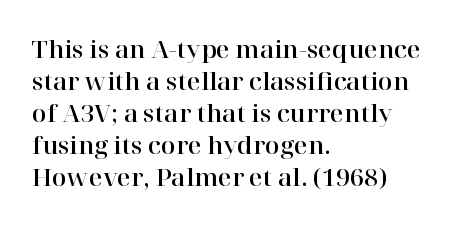
The image shows 24 px text type, upright; set left-aligned, normal line spacing (1.33x), normal letter spacing, not underlined.
